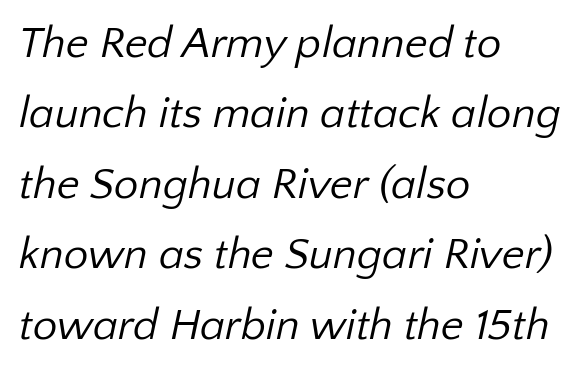
The image shows 44 px regular-weight sans-serif type; set left-aligned, normal line spacing (1.6x), normal letter spacing, not underlined; low stroke contrast and a medium x-height.
